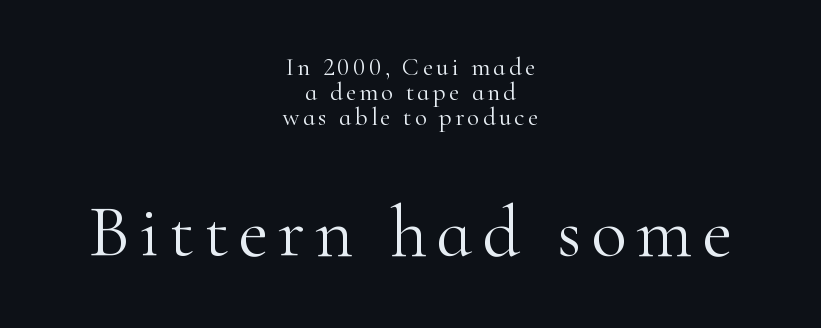
Q: Is the text bold? A: No.
Q: Is the text italic (slanted)? A: No, it is upright.
Q: Is the typeface a serif or a sans-serif typeface? A: Serif.
Q: Is the text underlined? A: No.
Q: How is the paragraph aligned? A: Centered.
Q: Is the spacing between lines tight, normal or loose? A: Tight.
Q: Which block of text is set in a larger size, the first (top) or the second (bottom)? A: The second (bottom) one.
Q: Width (condensed, normal, or wide)? A: Normal.
Q: Stroke contrast? A: High.
Q: x-height? A: Small.
Q: Monospaced? A: No.
